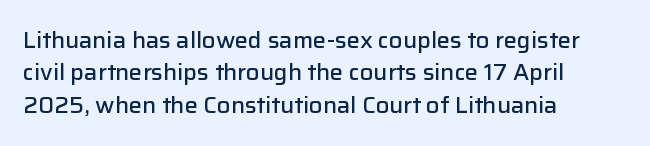
The image shows 22 px text type, upright; set left-aligned, normal line spacing (1.47x), normal letter spacing, not underlined.
